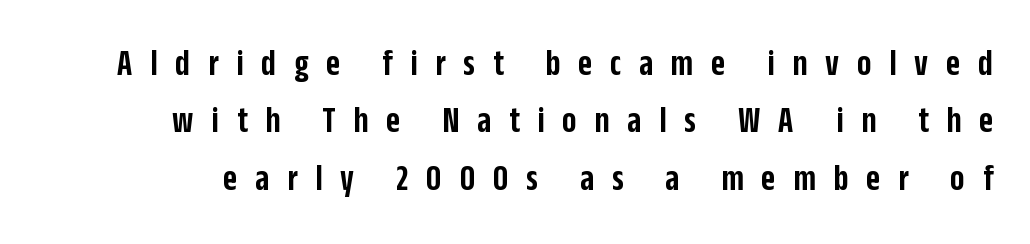
Q: Is the text bold? A: Semi-bold.
Q: Is the text italic (slanted)? A: No, it is upright.
Q: Is the typeface a serif or a sans-serif typeface? A: Sans-serif.
Q: Is the text underlined? A: No.
Q: Is the spacing between letters normal or unusually wide? A: Unusually wide.
Q: Is the spacing between lines tight, normal or loose? A: Normal.
Q: Width (condensed, normal, or wide)? A: Condensed.
Q: Stroke contrast? A: Low.
Q: x-height? A: Large.
Q: Monospaced? A: No.
